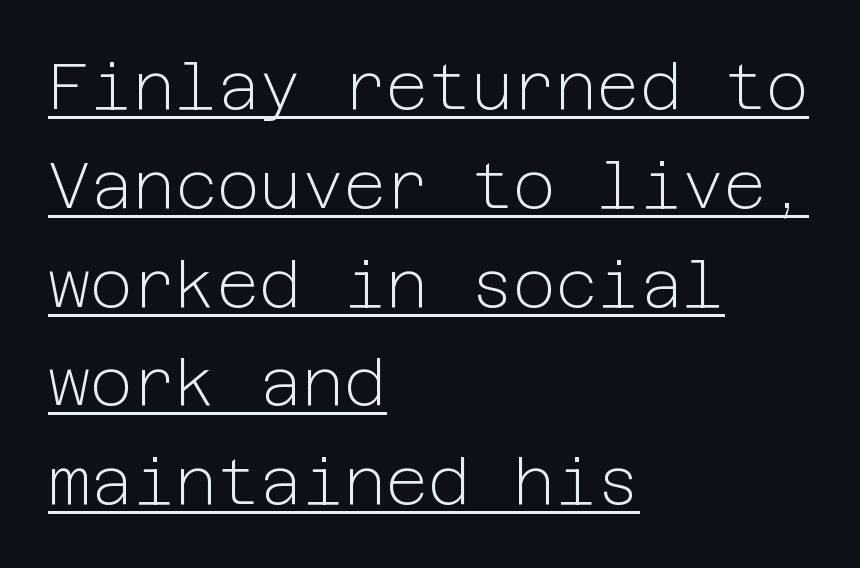
Horizontal alignment here is leftward, the default for most running prose. Is there an underline? Yes — a line sits under the letters. Line spacing here is normal. To sum up the face: it is a sans, with no serifs.
